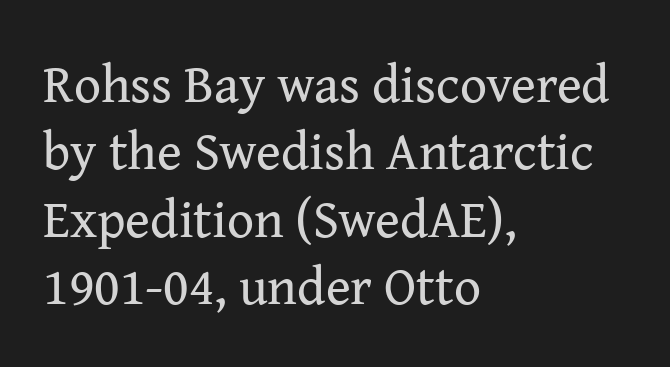
{"serif": "yes", "italic": "no", "bold": "no", "weight": "regular", "width": "normal", "stroke_contrast": "medium", "x_height": "medium", "monospaced": "no", "underline": "no", "align": "left", "line_spacing": "normal", "line_spacing_ratio": 1.27, "letter_spacing": "normal", "letter_spacing_em": 0.0, "glyph_px": 53}
